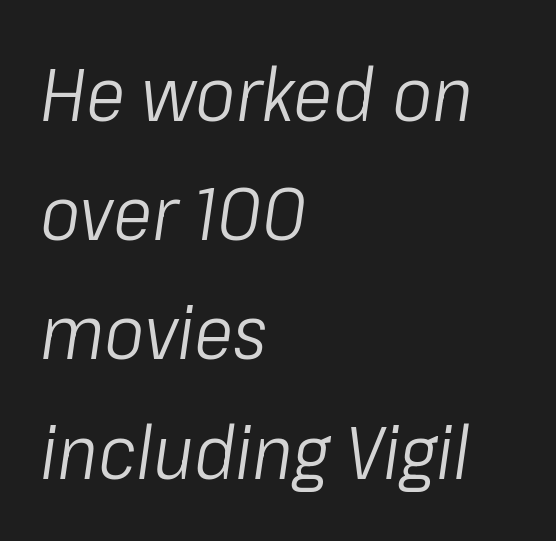
Q: Is the text bold? A: No.
Q: Is the text italic (slanted)? A: Yes, it leans right by about 8 degrees.
Q: Is the text underlined? A: No.
Q: How is the paragraph aligned? A: Left-aligned.
Q: Is the spacing between letters normal or unusually wide? A: Normal.
Q: Is the spacing between lines tight, normal or loose? A: Normal.
Q: Width (condensed, normal, or wide)? A: Condensed.
Q: Stroke contrast? A: Low.
Q: x-height? A: Medium.
Q: Monospaced? A: No.
